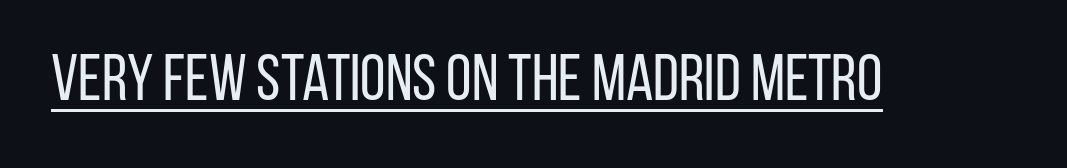
Designer's note — italics off, roman on. Weight class: somewhere from thin through regular. The face used here is proportionally spaced, like ordinary book or web type. There is no visible air inserted between adjacent glyphs.
